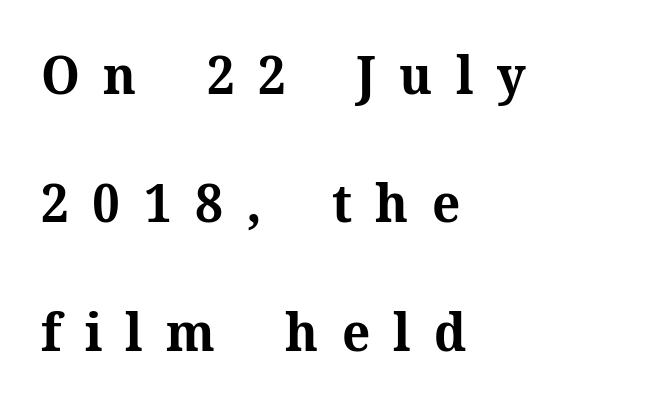
Horizontally, the lines are justified to the leading edge only. These lines are rendered in a variable-pitch font. Vertical spacing — loose. These lines are composed in type with serifs.
